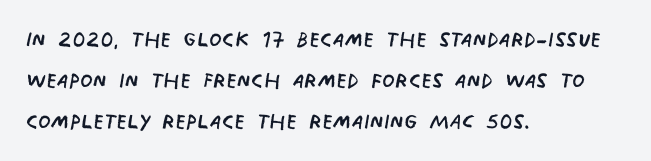
The image shows 29 px regular-weight, condensed sans-serif type; set left-aligned, normal line spacing (1.41x), normal letter spacing, not underlined; low stroke contrast and a large x-height.
